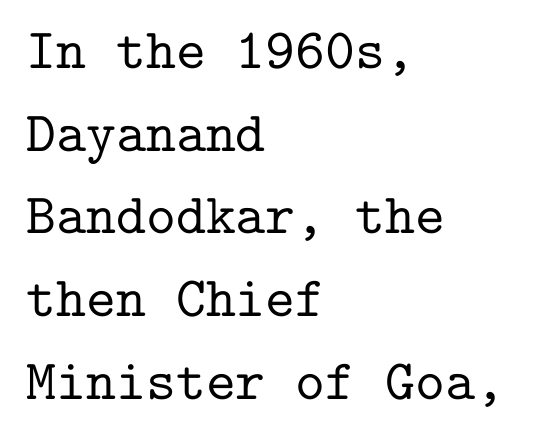
Think of a typewriter: that constant character pitch is what you see here. A roman cut, with each character standing at attention. The paragraph shown leans on its left margin. The vertical gap from one line to the next is medium. Letters rest on an invisible, unmarked baseline.
